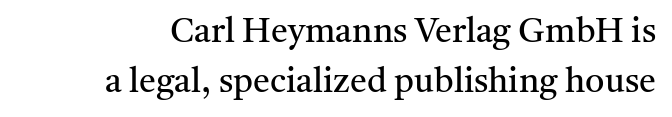
{"serif": "yes", "italic": "no", "bold": "no", "weight": "regular", "width": "normal", "stroke_contrast": "medium", "x_height": "medium", "monospaced": "no", "underline": "no", "line_spacing": "normal", "line_spacing_ratio": 1.47, "letter_spacing": "normal", "letter_spacing_em": 0.0, "glyph_px": 34}
